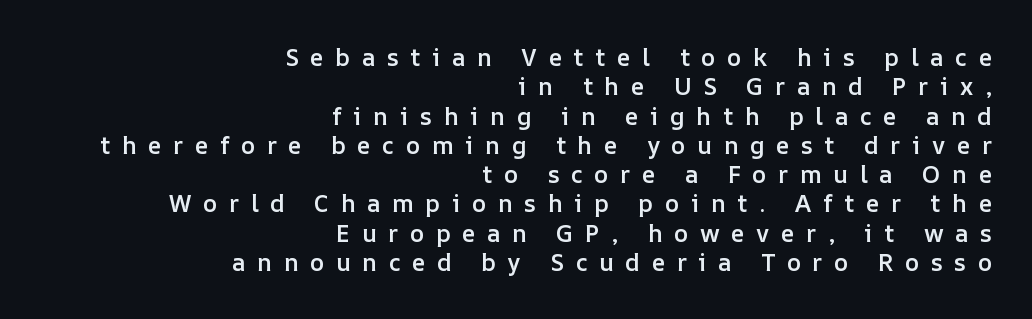
The image shows 24 px text type, upright; set right-aligned, line spacing 1.22x, unusually wide letter spacing (+0.48 em), not underlined.
